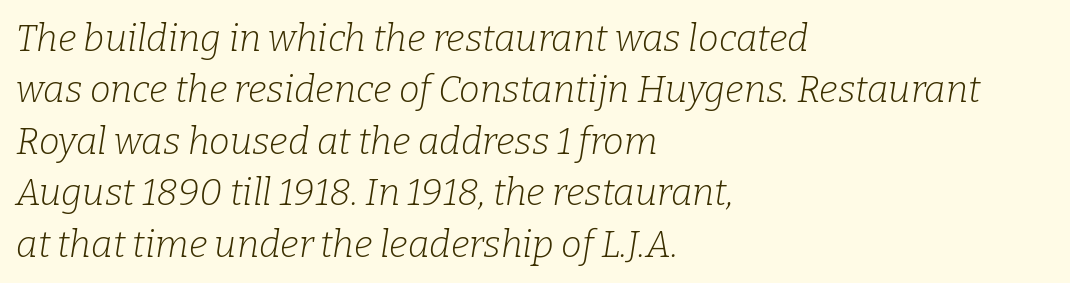
Q: Is the text bold? A: No.
Q: Is the text italic (slanted)? A: Yes, it leans right by about 9 degrees.
Q: Is the typeface a serif or a sans-serif typeface? A: Serif.
Q: Is the text underlined? A: No.
Q: How is the paragraph aligned? A: Left-aligned.
Q: Is the spacing between letters normal or unusually wide? A: Normal.
Q: Is the spacing between lines tight, normal or loose? A: Normal.
Q: Width (condensed, normal, or wide)? A: Normal.
Q: Stroke contrast? A: Low.
Q: x-height? A: Medium.
Q: Monospaced? A: No.
